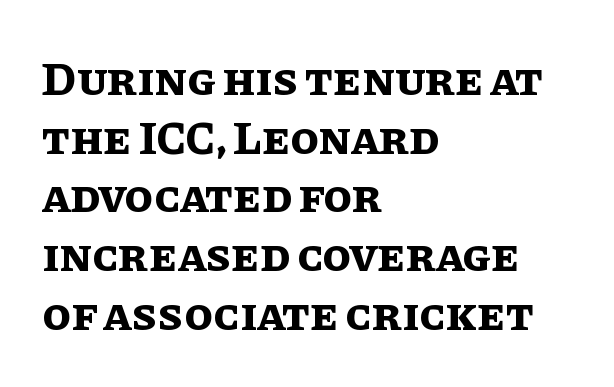
The image shows 47 px bold type, upright; set left-aligned, normal line spacing (1.25x), normal letter spacing, not underlined; low stroke contrast and a large x-height.
